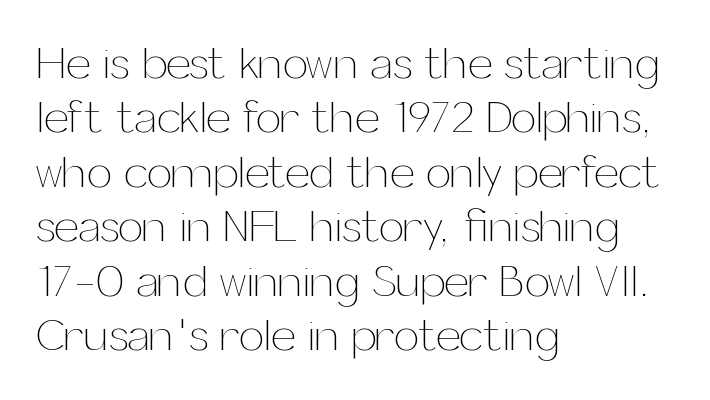
{"italic": "no", "bold": "no", "weight": "thin", "width": "normal", "stroke_contrast": "medium", "x_height": "medium", "monospaced": "no", "underline": "no", "align": "left", "line_spacing_ratio": 1.21, "letter_spacing": "normal", "letter_spacing_em": 0.0, "glyph_px": 45}
